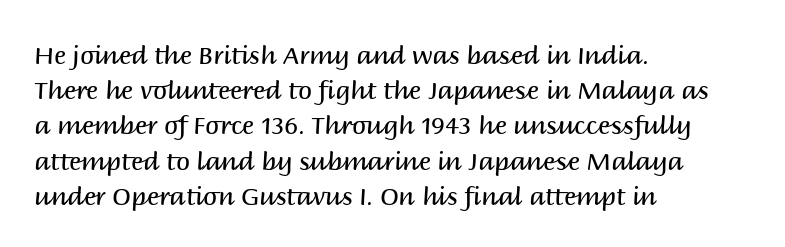
{"bold": "no", "underline": "no", "align": "left", "line_spacing": "normal", "line_spacing_ratio": 1.41, "letter_spacing": "normal", "letter_spacing_em": 0.0, "glyph_px": 25}
